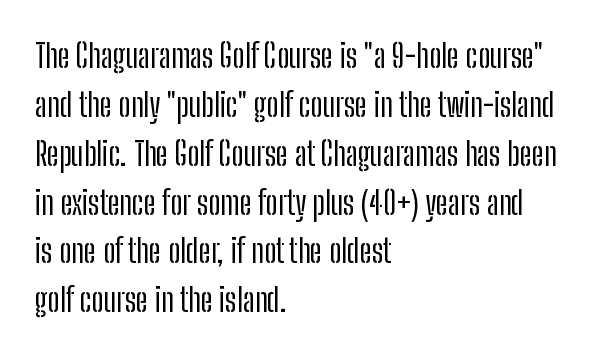
The tracking reads as untouched default to a designer's eye. Decoration check: the copy has no underline. Ascenders rise straight up at ninety degrees. The compositor pushed each line to the left boundary.
